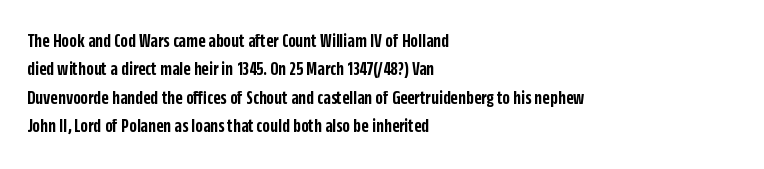
The image shows 20 px text type, upright; set left-aligned, normal line spacing (1.42x), normal letter spacing, not underlined.
